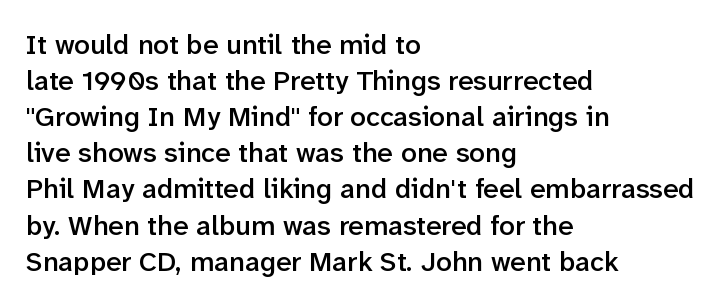
The image shows 28 px semibold sans-serif type, upright; set left-aligned, normal line spacing (1.29x), normal letter spacing, not underlined; low stroke contrast and a medium x-height.
